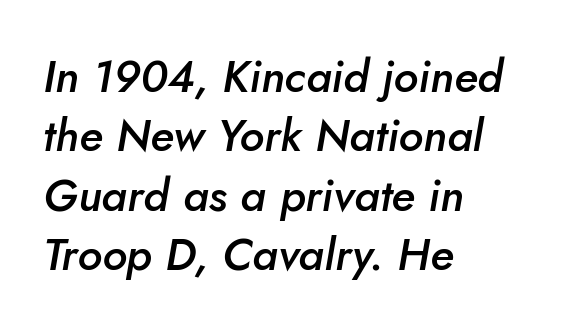
{"italic": "yes", "lean": "right", "slant_degrees": 5, "bold": "semi", "weight": "semibold", "width": "normal", "stroke_contrast": "low", "x_height": "small", "monospaced": "no", "underline": "no", "align": "left", "line_spacing": "normal", "line_spacing_ratio": 1.32, "letter_spacing": "normal", "letter_spacing_em": 0.0, "glyph_px": 45}
